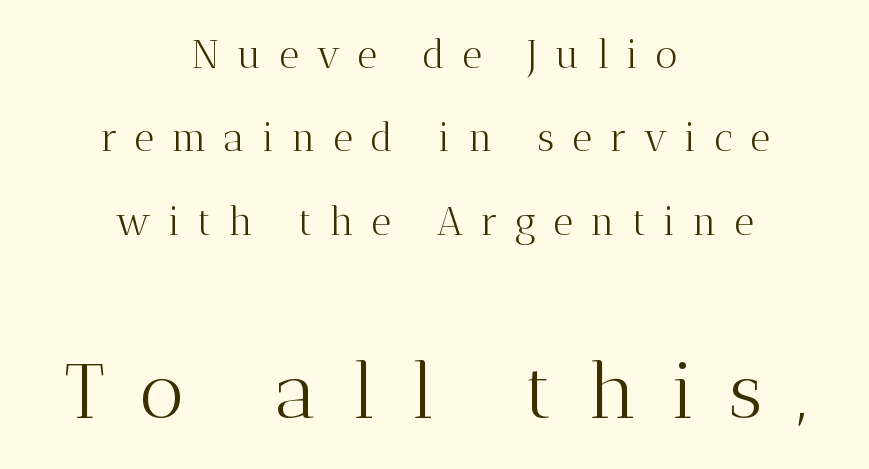
{"serif": "yes", "italic": "no", "bold": "no", "weight": "light", "width": "normal", "stroke_contrast": "medium", "x_height": "medium", "monospaced": "no", "underline": "no", "align": "center", "line_spacing": "loose", "line_spacing_ratio": 2.14, "letter_spacing": "wide", "letter_spacing_em": 0.44, "larger_block": "second", "size_ratio": 2.0, "glyph_px": 78}
